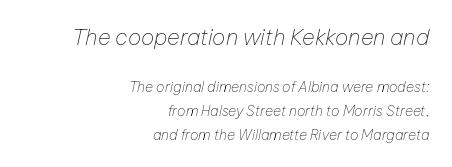
Letters have the restrained weight of plain body copy at most. Is the type slanted? Yes — the strokes lean at a clear angle. Compared with typical paragraphs, the rows here are spaced about the same. A bare baseline throughout the passage. The typesetter chose a ragged-left arrangement here. Caption: standard tracking, unaltered.
